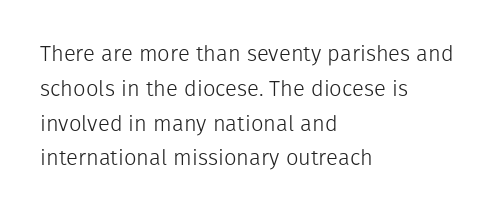
{"italic": "no", "bold": "no", "underline": "no", "align": "left", "line_spacing": "normal", "line_spacing_ratio": 1.58, "letter_spacing": "normal", "letter_spacing_em": 0.0, "glyph_px": 22}
